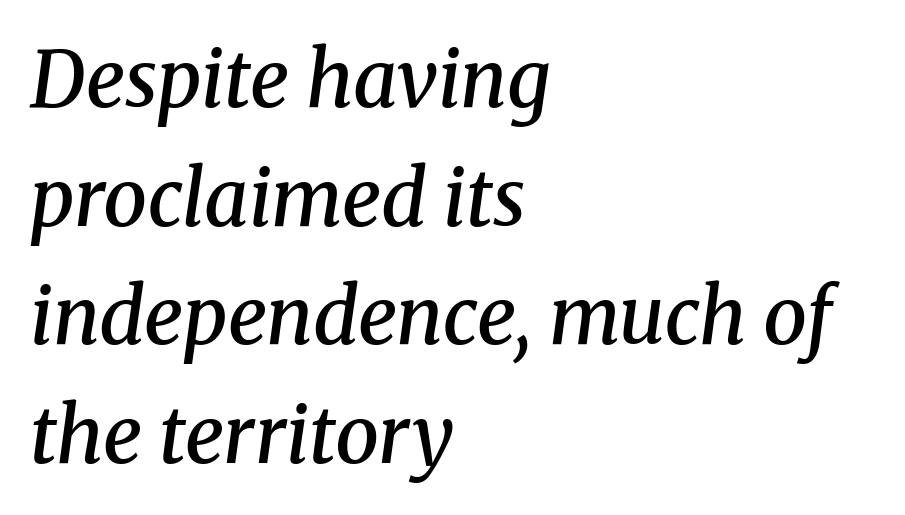
The image shows 78 px semibold serif type, italic (leaning right); set left-aligned, normal line spacing (1.52x), normal letter spacing, not underlined; medium stroke contrast and a medium x-height.
